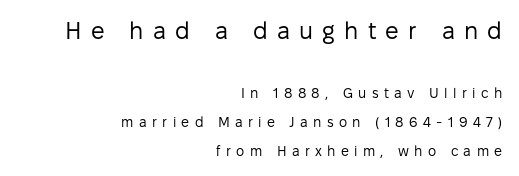
The image shows 24 px text type, upright; set right-aligned, loose line spacing (2.05x), unusually wide letter spacing (+0.38 em), not underlined; the first (top) block is 1.71x larger.
